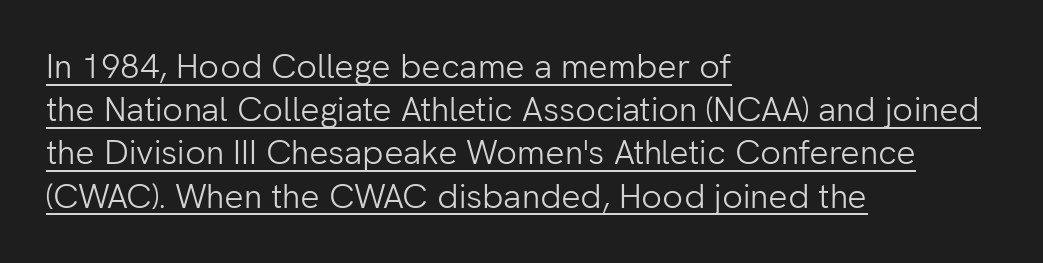
Letter spacing: default. The characters are drawn with everyday or finer stroke widths. Unlike italic type, these characters show no tilt at all. Proportional: the letters do not fall into vertical columns. The compositor pushed each line to the left boundary.
